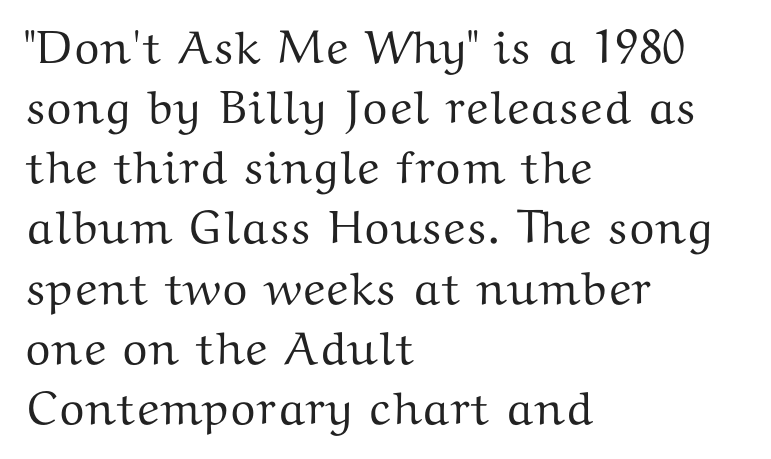
The letters advance in unequal steps, a hallmark of proportional type. Bare-footed words on every line. The compositor pushed each line to the left boundary. What kind of face is this? One with serifs. Horizontal bands of white between lines are of average thickness. Does extra space separate the letters? No, they use regular spacing.
